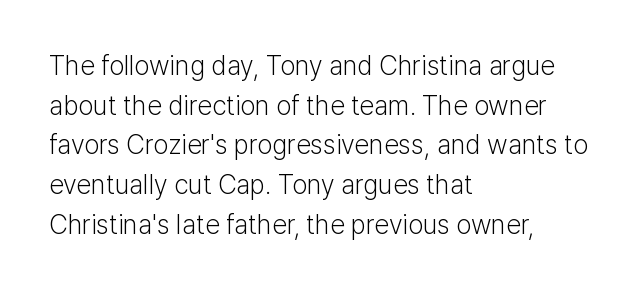
Notice how descenders clear the ascenders below comfortably — that's standard leading. Inter-character spacing is left at the font's built-in metrics. Bare-footed words on every line. The strokes are not fattened; the text isn't bold. A student would call this left alignment; a typographer would say flush left, rag right.
